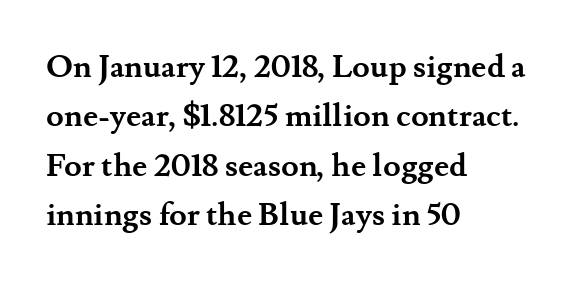
Is the type bold? Yes — the strokes are clearly thick and heavy. Unlike a clean sans, this face finishes its strokes with serifs. Beneath every word, the page is bare. Is the letter spacing exaggerated? No — it looks like the ordinary default. Posture: vertical. The passage shown stacks its lines at a standard gap.
